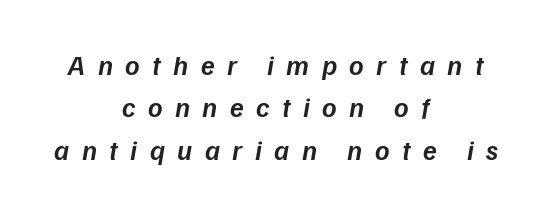
The image shows 28 px semibold type, italic (leaning right); set centered, normal line spacing (1.51x), unusually wide letter spacing (+0.44 em), not underlined; low stroke contrast and a medium x-height.
